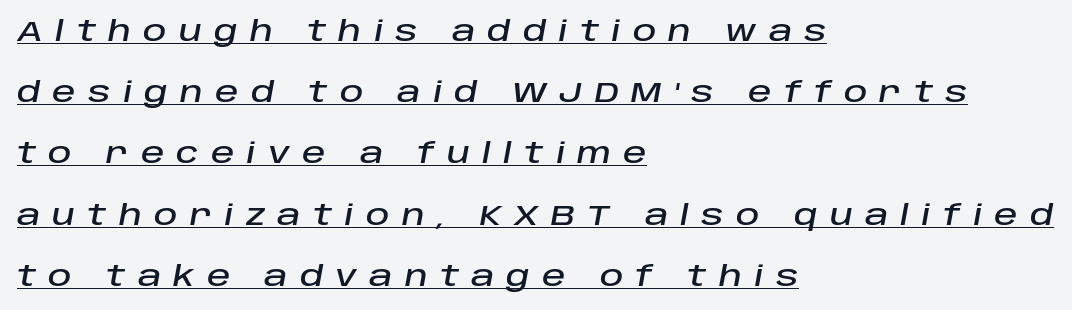
Q: Is the text italic (slanted)? A: Yes, it leans right by about 10 degrees.
Q: Is the text underlined? A: Yes.
Q: How is the paragraph aligned? A: Left-aligned.
Q: Is the spacing between letters normal or unusually wide? A: Unusually wide.
Q: Is the spacing between lines tight, normal or loose? A: Loose.
Q: Width (condensed, normal, or wide)? A: Normal.
Q: Stroke contrast? A: Low.
Q: x-height? A: Large.
Q: Monospaced? A: No.
